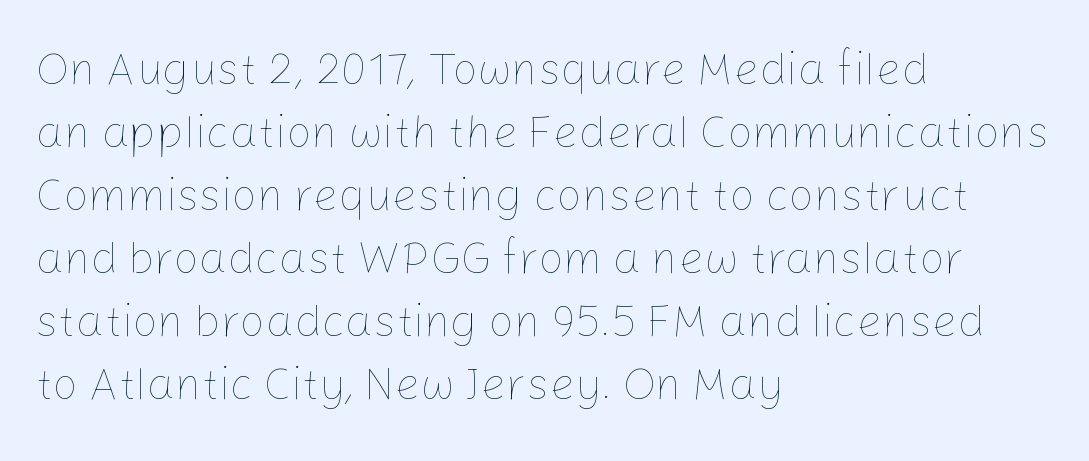
Q: Is the text bold? A: No.
Q: Is the text italic (slanted)? A: No, it is upright.
Q: Is the text underlined? A: No.
Q: How is the paragraph aligned? A: Left-aligned.
Q: Is the spacing between letters normal or unusually wide? A: Normal.
Q: Is the spacing between lines tight, normal or loose? A: Normal.
Q: Width (condensed, normal, or wide)? A: Normal.
Q: Stroke contrast? A: Low.
Q: x-height? A: Medium.
Q: Monospaced? A: No.
